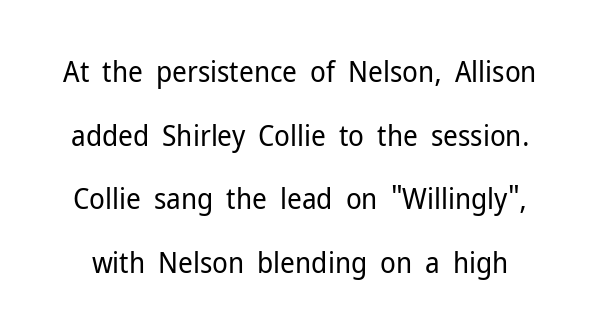
The image shows 29 px regular-weight sans-serif type, upright; set loose line spacing (2.19x), normal letter spacing, not underlined; low stroke contrast and a medium x-height.
